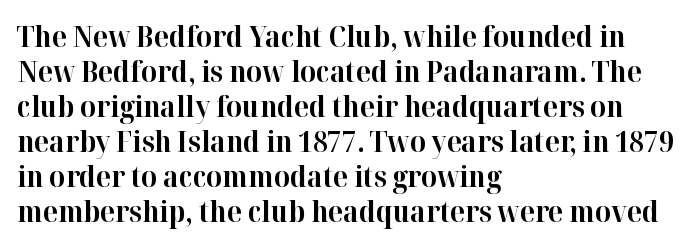
Q: Is the text bold? A: Yes.
Q: Is the text italic (slanted)? A: No, it is upright.
Q: Is the typeface a serif or a sans-serif typeface? A: Serif.
Q: Is the text underlined? A: No.
Q: How is the paragraph aligned? A: Left-aligned.
Q: Is the spacing between letters normal or unusually wide? A: Normal.
Q: Is the spacing between lines tight, normal or loose? A: Normal.
Q: Width (condensed, normal, or wide)? A: Normal.
Q: Stroke contrast? A: High.
Q: x-height? A: Medium.
Q: Monospaced? A: No.
